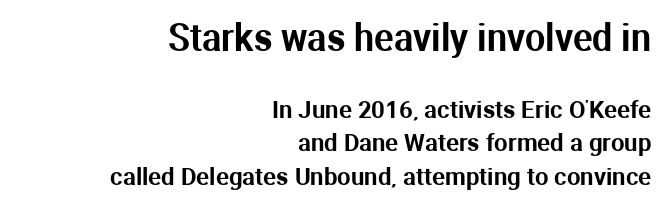
{"serif": "no", "italic": "no", "width": "normal", "stroke_contrast": "medium", "x_height": "medium", "monospaced": "no", "underline": "no", "align": "right", "line_spacing": "normal", "line_spacing_ratio": 1.39, "letter_spacing": "normal", "letter_spacing_em": 0.0, "larger_block": "first", "size_ratio": 1.5, "glyph_px": 36}
